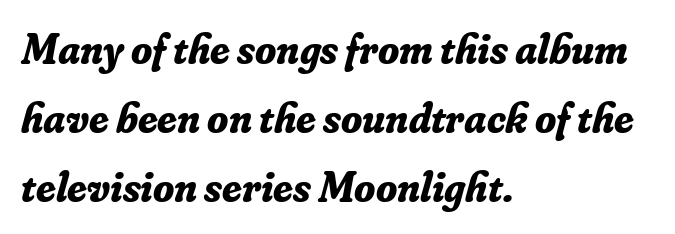
What kind of face is this? One with serifs. Does the lettering tilt? It does — this is italic. The rows are spaced the way most documents space them. Honestly, there is no underline to notice here at all.
